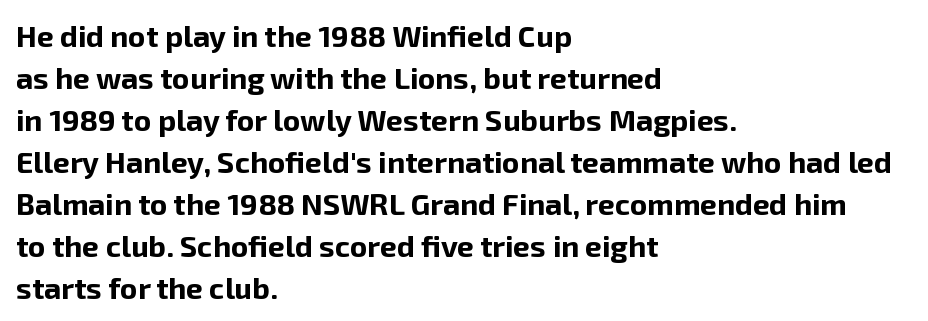
The lines sit at an ordinary, default distance from one another. Each glyph is drawn with heavy, bold strokes. Is there any slant? The stems are plumb. Descender tails drop into unmarked territory.
